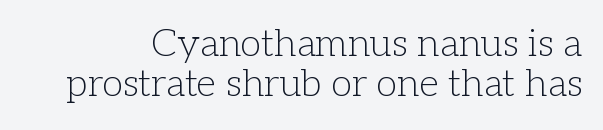
Do the letters lean? They stand straight. This reads as an unemphasized weight, regular at the heaviest. Do the characters align in a grid? No, the font is proportional. The leading is snug, giving the passage a crowded texture. How are the letters spaced? Ordinarily, with no added tracking.
